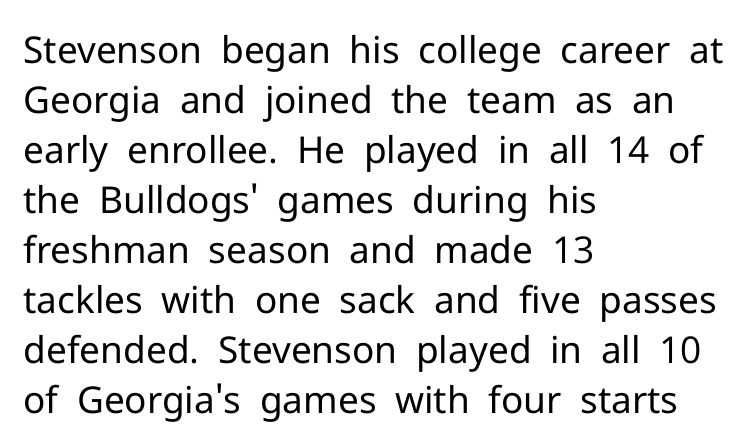
This sample uses plain, unmodified letter spacing. A typesetter would label this face a sans. Any mark beneath the type? The region is blank. Each letter keeps its own natural width here, so spacing adapts to shape.
